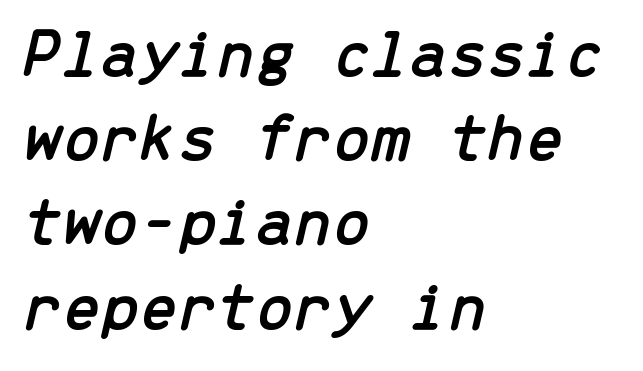
The image shows 69 px text type, italic (leaning right), monospaced; set left-aligned, line spacing 1.22x, normal letter spacing, not underlined; low stroke contrast and a medium x-height.
